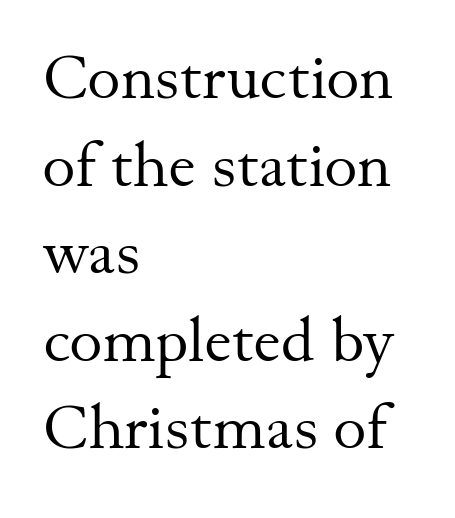
Quick note: interline space is typical. Is the stroke heavy? The answer is a plain regular-or-lighter. Italic? Not at all — the glyphs are vertical. The rendering shows small feet on the letterforms — a serif design. These lines keep a tight, regular rhythm from letter to letter.
